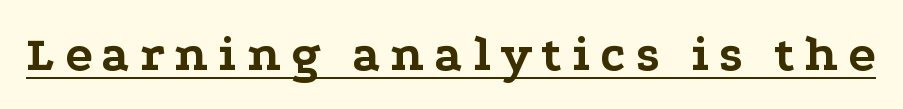
Q: Is the text bold? A: Yes.
Q: Is the text italic (slanted)? A: No, it is upright.
Q: Is the typeface a serif or a sans-serif typeface? A: Serif.
Q: Is the text underlined? A: Yes.
Q: Width (condensed, normal, or wide)? A: Wide.
Q: Stroke contrast? A: Low.
Q: x-height? A: Medium.
Q: Monospaced? A: No.
